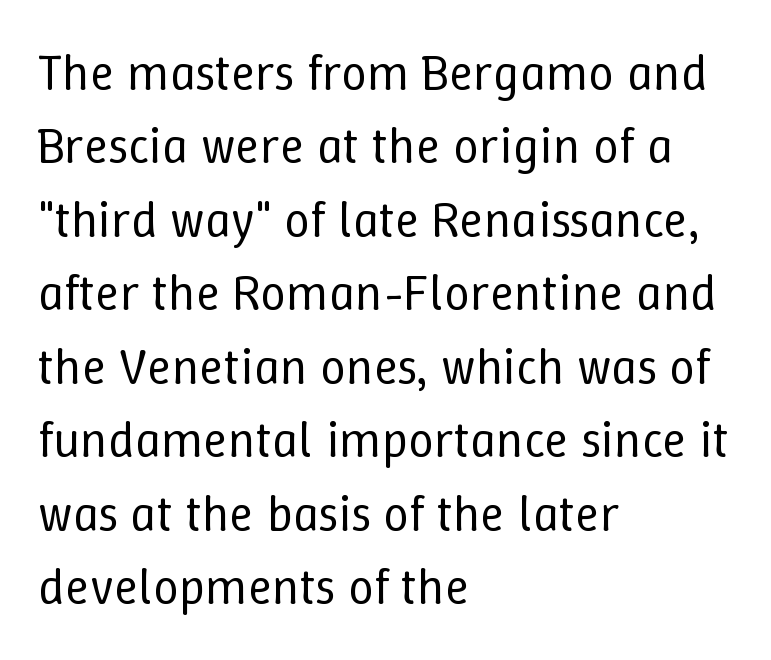
{"italic": "no", "bold": "no", "weight": "regular", "width": "normal", "stroke_contrast": "low", "x_height": "medium", "monospaced": "no", "underline": "no", "align": "left", "line_spacing": "normal", "line_spacing_ratio": 1.44, "letter_spacing": "normal", "letter_spacing_em": 0.0, "glyph_px": 51}
